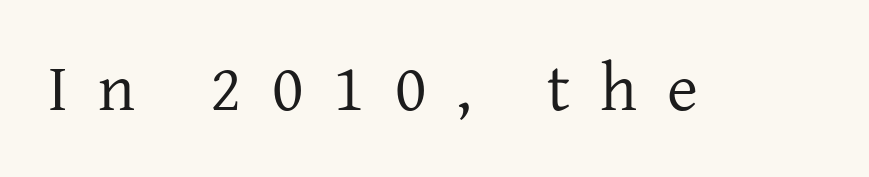
The image shows 67 px regular-weight serif type, upright; set unusually wide letter spacing (+0.45 em), not underlined; low stroke contrast and a medium x-height.
